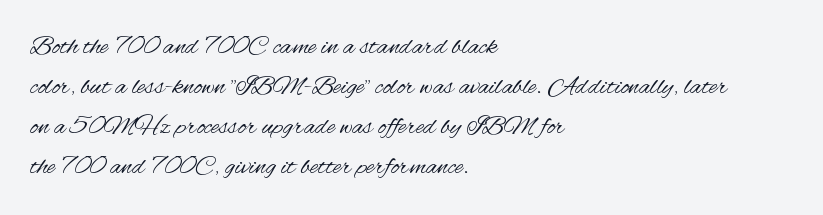
{"bold": "no", "underline": "no", "align": "left", "line_spacing": "normal", "line_spacing_ratio": 1.48, "letter_spacing": "normal", "letter_spacing_em": 0.0, "glyph_px": 27}
